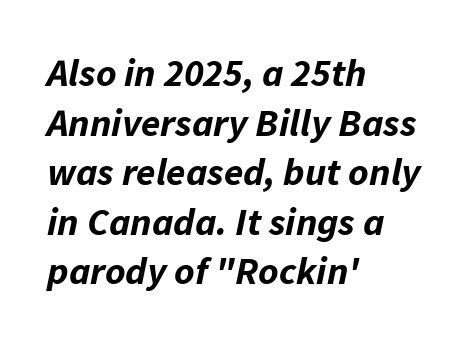
The image shows 39 px bold type, italic (leaning right); set left-aligned, normal line spacing (1.27x), normal letter spacing, not underlined; low stroke contrast and a medium x-height.
